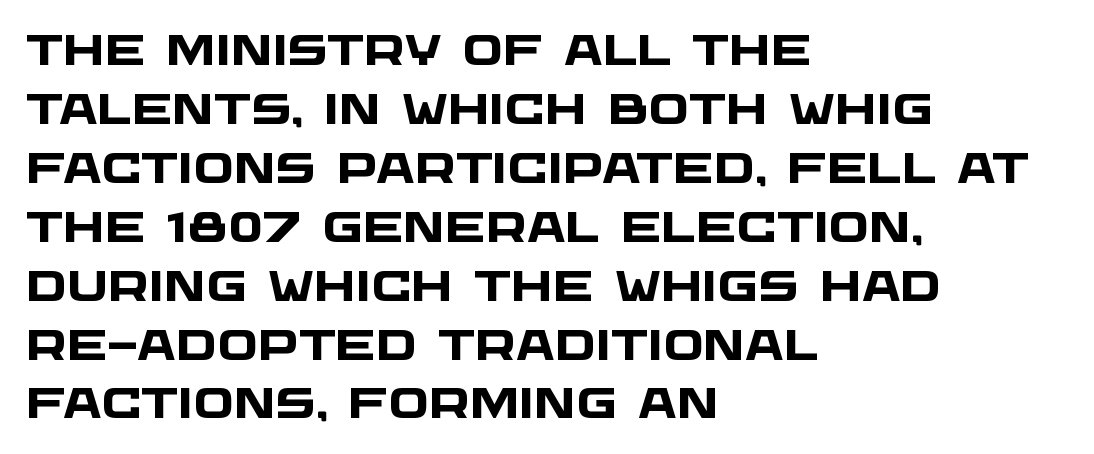
The image shows 43 px heavy, wide sans-serif type; set left-aligned, normal line spacing (1.37x), normal letter spacing, not underlined; low stroke contrast and a large x-height.
